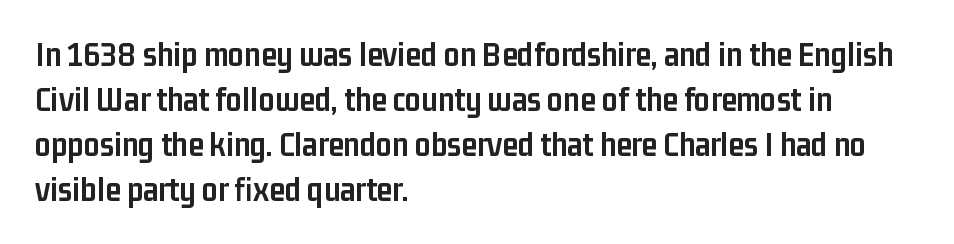
Q: Is the text bold? A: Yes.
Q: Is the text italic (slanted)? A: No, it is upright.
Q: Is the typeface a serif or a sans-serif typeface? A: Sans-serif.
Q: Is the text underlined? A: No.
Q: How is the paragraph aligned? A: Left-aligned.
Q: Is the spacing between letters normal or unusually wide? A: Normal.
Q: Is the spacing between lines tight, normal or loose? A: Normal.
Q: Width (condensed, normal, or wide)? A: Condensed.
Q: Stroke contrast? A: Low.
Q: x-height? A: Medium.
Q: Monospaced? A: No.
